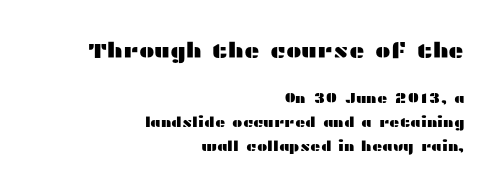
The image shows 21 px text type, upright; set right-aligned, normal line spacing (1.69x), normal letter spacing, not underlined; the first (top) block is 1.5x larger.
